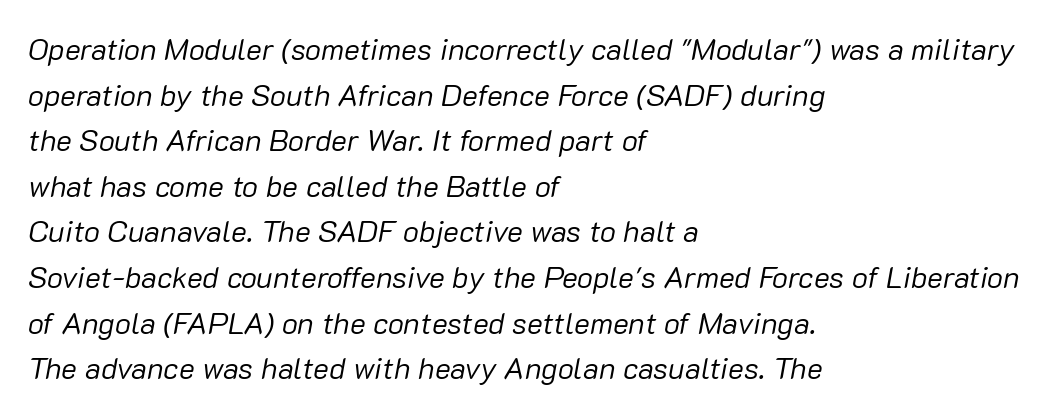
Q: Is the text bold? A: No.
Q: Is the text italic (slanted)? A: Yes, it leans right by about 10 degrees.
Q: Is the text underlined? A: No.
Q: How is the paragraph aligned? A: Left-aligned.
Q: Is the spacing between letters normal or unusually wide? A: Normal.
Q: Is the spacing between lines tight, normal or loose? A: Normal.
Q: Width (condensed, normal, or wide)? A: Normal.
Q: Stroke contrast? A: Low.
Q: x-height? A: Medium.
Q: Monospaced? A: No.
